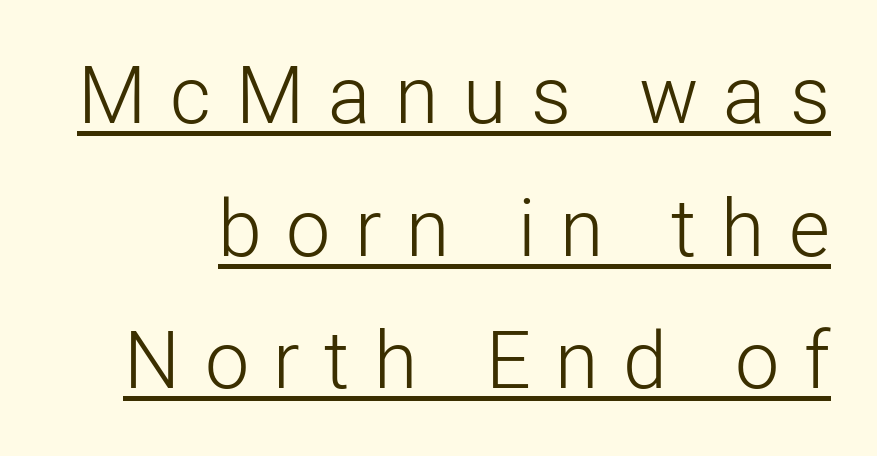
{"serif": "no", "italic": "no", "bold": "no", "weight": "light", "width": "normal", "stroke_contrast": "low", "x_height": "medium", "monospaced": "no", "underline": "yes", "line_spacing": "normal", "line_spacing_ratio": 1.68, "letter_spacing": "wide", "letter_spacing_em": 0.31, "glyph_px": 79}
